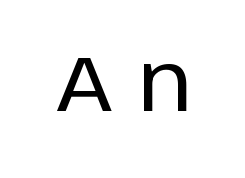
The image shows 78 px sans-serif type, upright; set unusually wide letter spacing (+0.31 em), not underlined; low stroke contrast and a large x-height.
